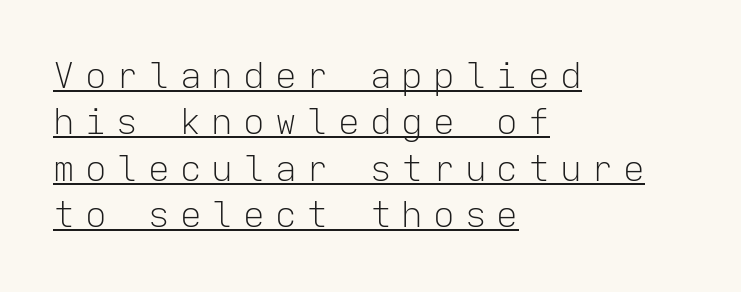
{"serif": "no", "italic": "no", "bold": "no", "weight": "light", "width": "normal", "stroke_contrast": "low", "x_height": "medium", "monospaced": "yes", "underline": "yes", "align": "left", "line_spacing": "normal", "line_spacing_ratio": 1.29, "letter_spacing": "wide", "letter_spacing_em": 0.28, "glyph_px": 36}
